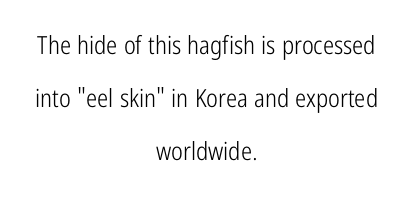
The image shows 25 px text type, upright; set centered, loose line spacing (2.12x), normal letter spacing, not underlined.
